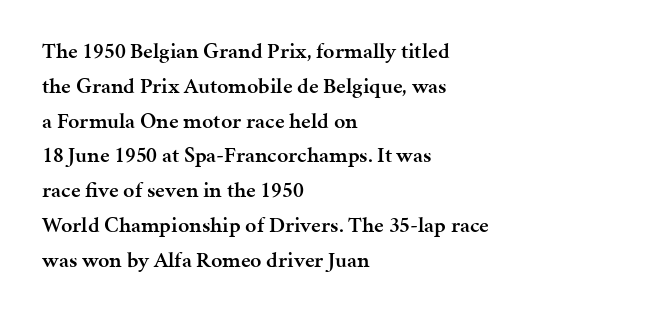
Q: Is the text bold? A: Semi-bold.
Q: Is the text italic (slanted)? A: No, it is upright.
Q: Is the text underlined? A: No.
Q: How is the paragraph aligned? A: Left-aligned.
Q: Is the spacing between letters normal or unusually wide? A: Normal.
Q: Is the spacing between lines tight, normal or loose? A: Normal.
